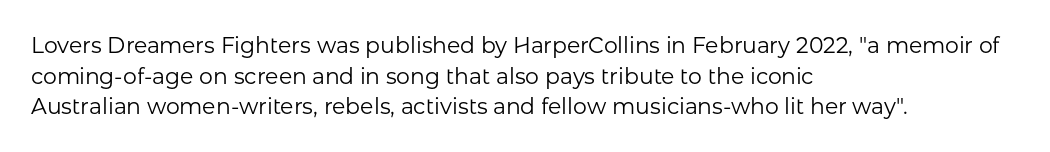
{"italic": "no", "bold": "no", "underline": "no", "align": "left", "line_spacing": "normal", "line_spacing_ratio": 1.39, "letter_spacing": "normal", "letter_spacing_em": 0.0, "glyph_px": 22}
